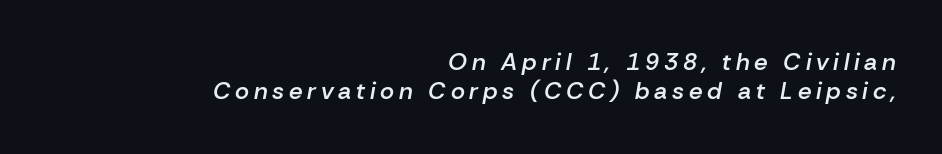
{"italic": "yes", "lean": "right", "slant_degrees": 10, "bold": "semi", "underline": "no", "align": "right", "line_spacing_ratio": 1.21, "letter_spacing": "wide", "letter_spacing_em": 0.2, "glyph_px": 24}
